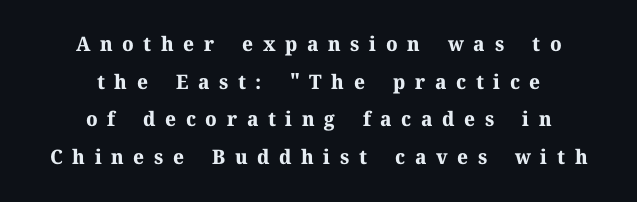
The image shows 20 px bold type, upright; set centered, line spacing 1.88x, unusually wide letter spacing (+0.48 em), not underlined.
